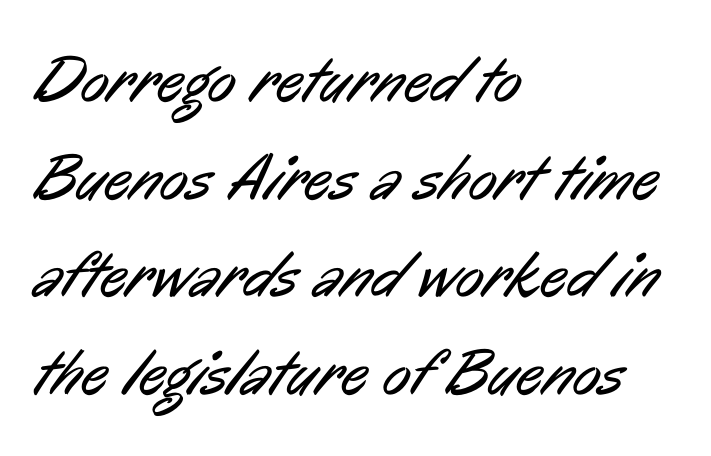
The image shows 66 px regular-weight, condensed sans-serif type; set left-aligned, normal line spacing (1.48x), normal letter spacing, not underlined; low stroke contrast and a medium x-height.
